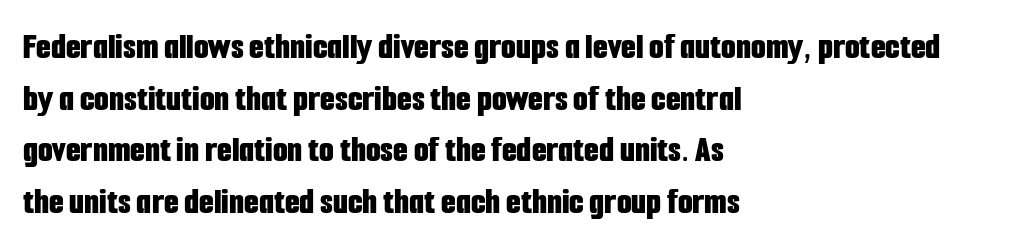
The passage is arranged the way most books set body copy — flush left. Leading: standard. The gap between lines stays unmarked. Emphasis by weight is at full strength: bold. Character widths vary here, with narrow letters taking less room than wide ones.
